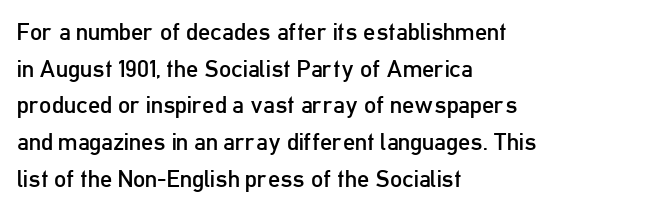
Standard letterfit; no display-style spreading of the glyphs. No chunkiness to these letters — they're not bold. This is roman type, the default non-slanted kind. Does the copy run flush right? No — it runs flush left.
